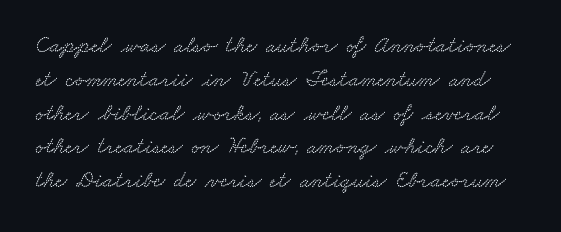
The image shows 23 px text type; set normal line spacing (1.47x), normal letter spacing, not underlined.
